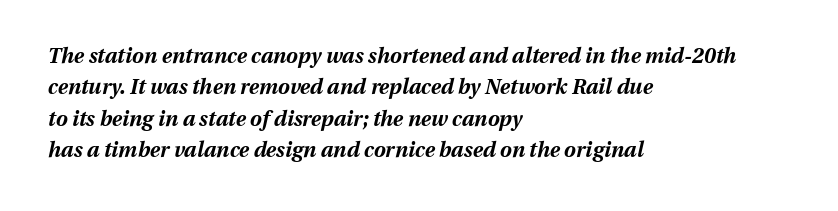
{"italic": "yes", "lean": "right", "slant_degrees": 13, "bold": "yes", "underline": "no", "align": "left", "line_spacing": "normal", "line_spacing_ratio": 1.5, "letter_spacing": "normal", "letter_spacing_em": 0.0, "glyph_px": 21}
